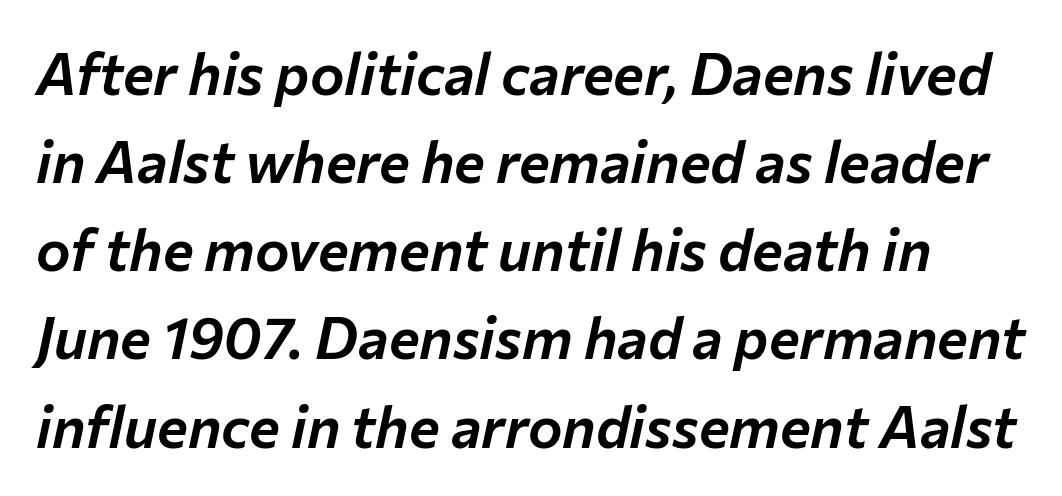
Varying glyph widths throughout — classic text-font behaviour. The rendering uses a moderate line-height, typical for paragraphs. The string is rendered with underlining switched off. The lettering tilts uniformly, giving the passage an italic look. These lines keep a tight, regular rhythm from letter to letter.
